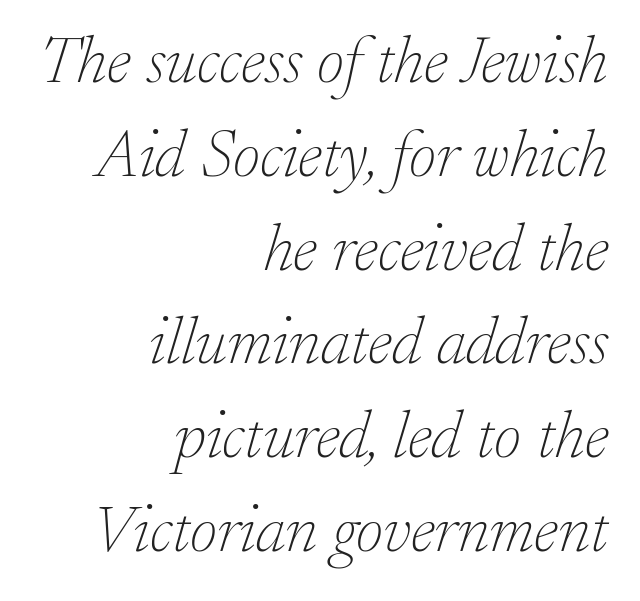
{"serif": "yes", "italic": "yes", "lean": "right", "slant_degrees": 17, "bold": "no", "weight": "thin", "width": "normal", "stroke_contrast": "low", "x_height": "small", "monospaced": "no", "underline": "no", "align": "right", "line_spacing": "normal", "line_spacing_ratio": 1.4, "letter_spacing": "normal", "letter_spacing_em": 0.0, "glyph_px": 67}
